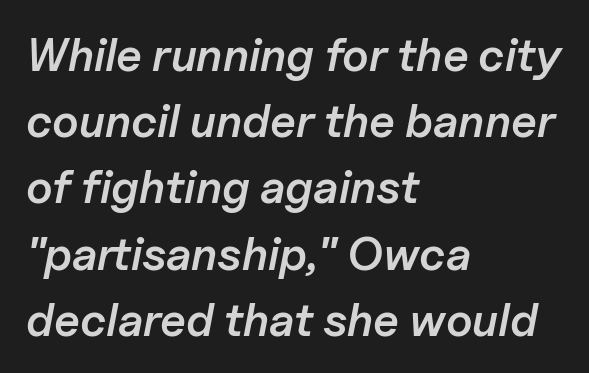
Q: Is the text bold? A: Semi-bold.
Q: Is the text italic (slanted)? A: Yes, it leans right by about 11 degrees.
Q: Is the text underlined? A: No.
Q: How is the paragraph aligned? A: Left-aligned.
Q: Is the spacing between letters normal or unusually wide? A: Normal.
Q: Is the spacing between lines tight, normal or loose? A: Normal.
Q: Width (condensed, normal, or wide)? A: Normal.
Q: Stroke contrast? A: Low.
Q: x-height? A: Medium.
Q: Monospaced? A: No.
